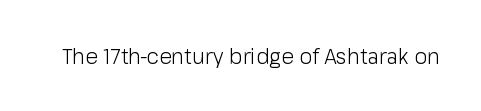
The passage shown is not underscored anywhere. The font's upright variant was chosen for this text. Stems here are at most as thick as an everyday book face. Observe the ordinary spacing: letters are neighbours, not strangers.
